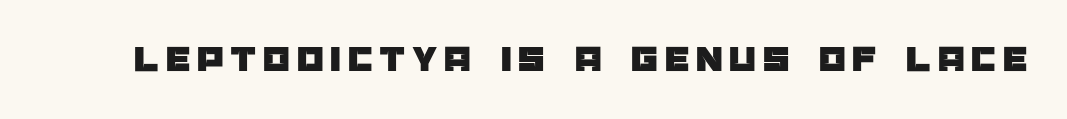
The image shows 38 px sans-serif type, upright; set not underlined; low stroke contrast and a large x-height.
